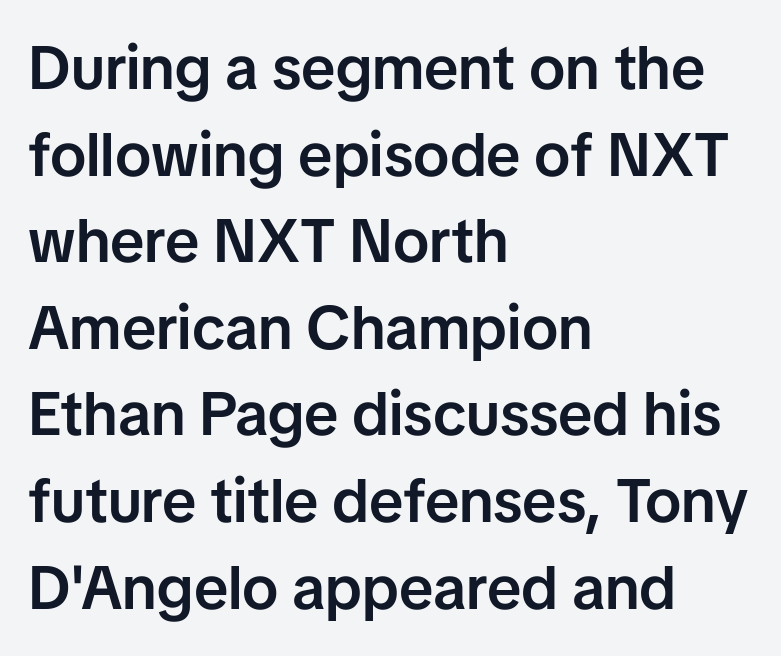
Q: Is the text bold? A: Semi-bold.
Q: Is the text italic (slanted)? A: No, it is upright.
Q: Is the typeface a serif or a sans-serif typeface? A: Sans-serif.
Q: Is the text underlined? A: No.
Q: How is the paragraph aligned? A: Left-aligned.
Q: Is the spacing between letters normal or unusually wide? A: Normal.
Q: Is the spacing between lines tight, normal or loose? A: Normal.
Q: Width (condensed, normal, or wide)? A: Normal.
Q: Stroke contrast? A: Low.
Q: x-height? A: Medium.
Q: Monospaced? A: No.
